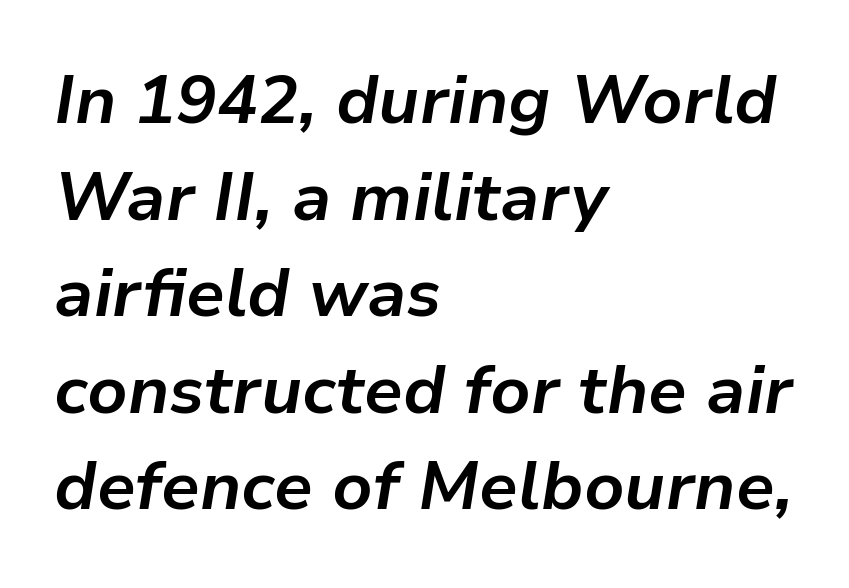
Q: Is the text bold? A: Yes.
Q: Is the text italic (slanted)? A: Yes, it leans right by about 9 degrees.
Q: Is the text underlined? A: No.
Q: How is the paragraph aligned? A: Left-aligned.
Q: Is the spacing between letters normal or unusually wide? A: Normal.
Q: Is the spacing between lines tight, normal or loose? A: Normal.
Q: Width (condensed, normal, or wide)? A: Normal.
Q: Stroke contrast? A: Low.
Q: x-height? A: Medium.
Q: Monospaced? A: No.
